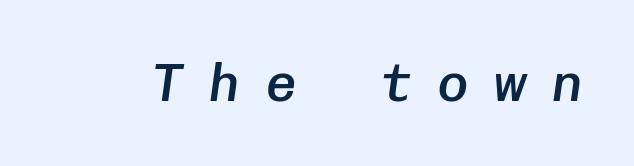
Q: Is the text bold? A: Semi-bold.
Q: Is the text italic (slanted)? A: Yes, it leans right by about 8 degrees.
Q: Is the text underlined? A: No.
Q: Is the spacing between letters normal or unusually wide? A: Unusually wide.
Q: Width (condensed, normal, or wide)? A: Normal.
Q: Stroke contrast? A: Low.
Q: x-height? A: Medium.
Q: Monospaced? A: Yes.
